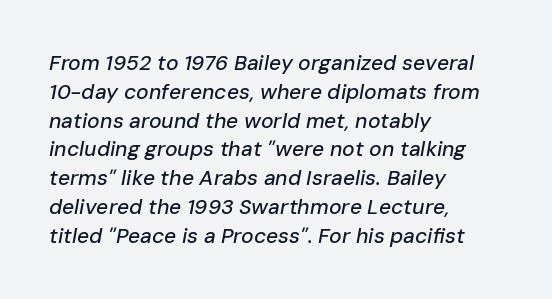
Left-aligned paragraph, ragged on the right. An italicized treatment has been applied to the whole sample. The gap between lines stays unmarked. Regarding leading, the lines here are spaced in the standard way.
